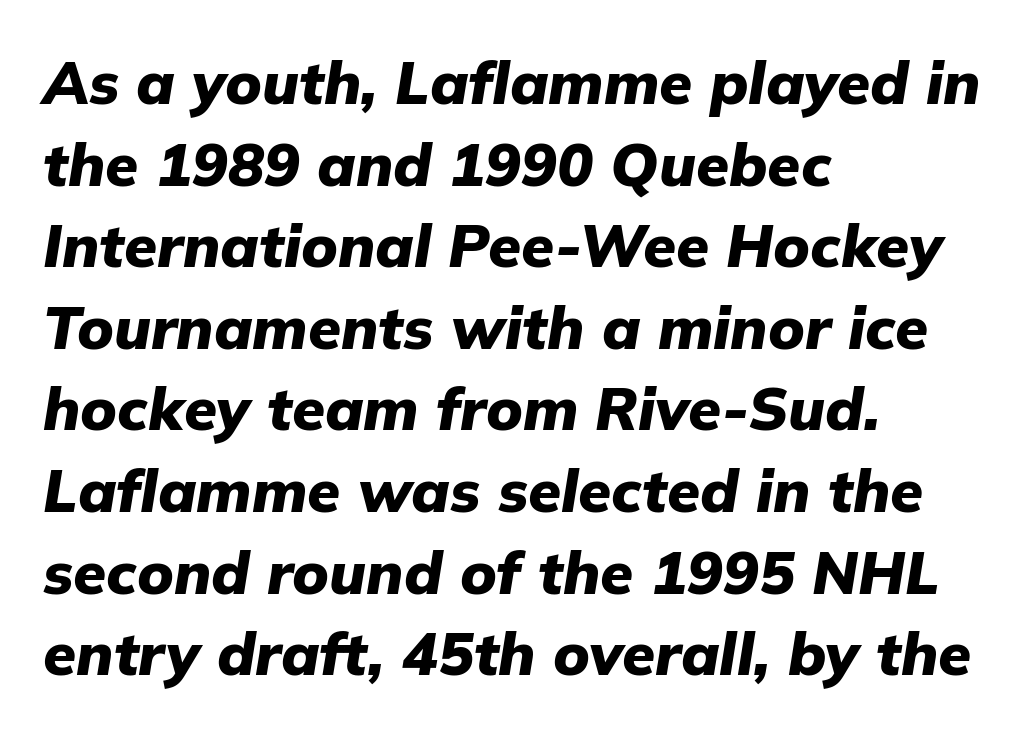
The space between consecutive lines is moderate. These lines are set flush left with a ragged right edge. What weight is shown? A full bold with thick strokes. The glyphs are unaccompanied by any horizontal stroke below them.
